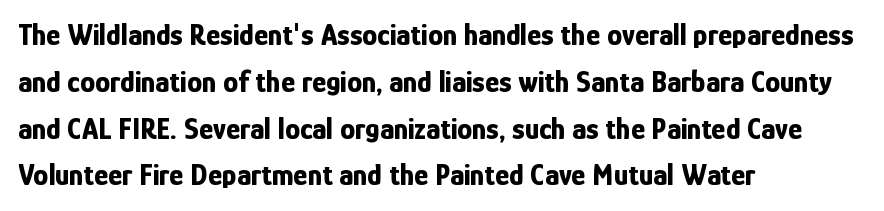
Q: Is the text bold? A: Yes.
Q: Is the text italic (slanted)? A: No, it is upright.
Q: Is the typeface a serif or a sans-serif typeface? A: Sans-serif.
Q: Is the text underlined? A: No.
Q: How is the paragraph aligned? A: Left-aligned.
Q: Is the spacing between letters normal or unusually wide? A: Normal.
Q: Is the spacing between lines tight, normal or loose? A: Normal.
Q: Width (condensed, normal, or wide)? A: Condensed.
Q: Stroke contrast? A: Low.
Q: x-height? A: Medium.
Q: Monospaced? A: No.
